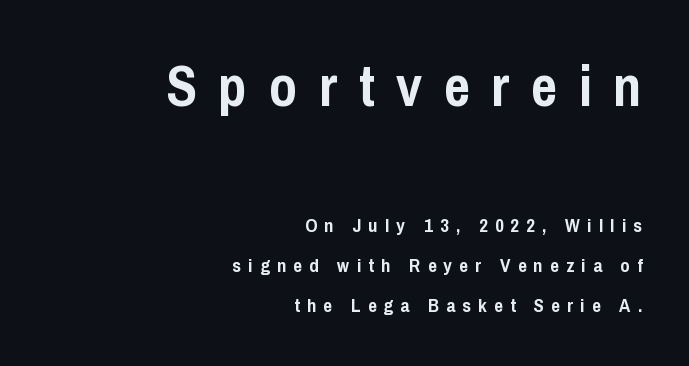
{"serif": "no", "italic": "no", "bold": "yes", "weight": "semibold", "width": "condensed", "stroke_contrast": "low", "x_height": "medium", "monospaced": "no", "underline": "no", "align": "right", "line_spacing": "loose", "line_spacing_ratio": 2.1, "letter_spacing": "wide", "letter_spacing_em": 0.38, "larger_block": "first", "size_ratio": 3.0, "glyph_px": 57}
